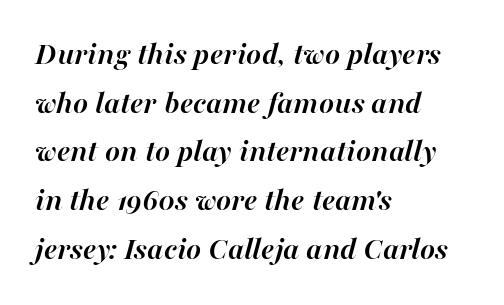
Spacing between characters is what you'd get straight out of the box. Every letter is thick-stroked: bold, no question. Descender tails drop into unmarked territory. This block has exactly the height ordinary leading produces. Note the varied advance widths — an 'i' is clearly narrower than an 'm'.
